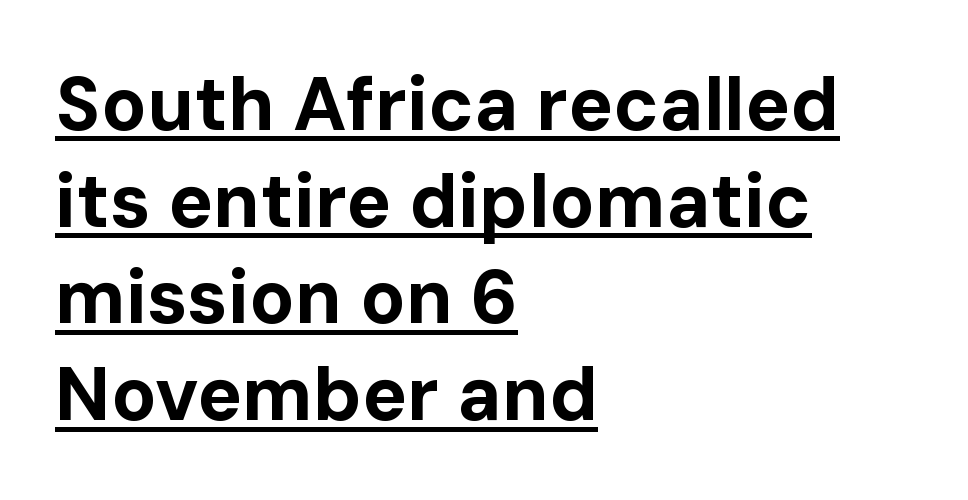
Q: Is the text bold? A: Yes.
Q: Is the text italic (slanted)? A: No, it is upright.
Q: Is the typeface a serif or a sans-serif typeface? A: Sans-serif.
Q: Is the text underlined? A: Yes.
Q: How is the paragraph aligned? A: Left-aligned.
Q: Is the spacing between letters normal or unusually wide? A: Normal.
Q: Is the spacing between lines tight, normal or loose? A: Normal.
Q: Width (condensed, normal, or wide)? A: Normal.
Q: Stroke contrast? A: Low.
Q: x-height? A: Medium.
Q: Monospaced? A: No.
